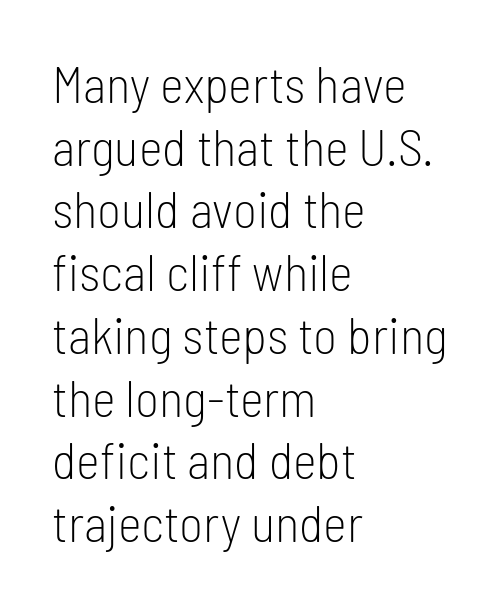
Tracking value appears to be zero — textbook default spacing. Characters remain perfectly vertical along every line. No heavy texture on the line: the type isn't bold. Descenders hang freely into open space. Proportional: the letters do not fall into vertical columns. Reading down the block, your eye returns to a fixed left position each line.
